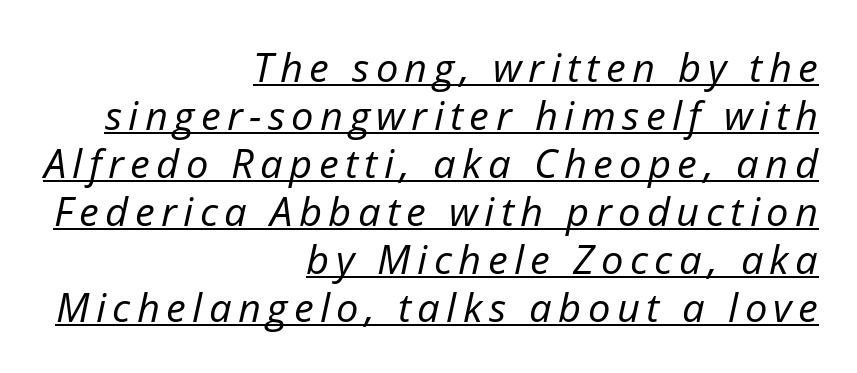
Q: Is the text bold? A: No.
Q: Is the text italic (slanted)? A: Yes, it leans right by about 12 degrees.
Q: Is the text underlined? A: Yes.
Q: How is the paragraph aligned? A: Right-aligned.
Q: Width (condensed, normal, or wide)? A: Normal.
Q: Stroke contrast? A: Low.
Q: x-height? A: Medium.
Q: Monospaced? A: No.
